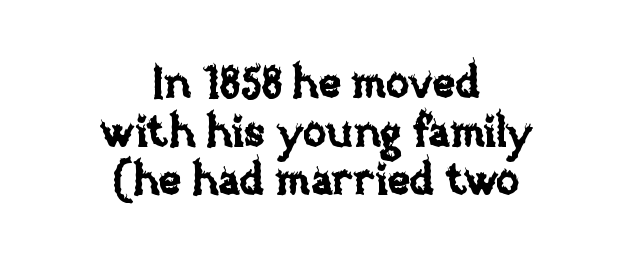
The image shows 43 px text type, upright; set centered, tight line spacing (1.13x), normal letter spacing, not underlined; low stroke contrast and a large x-height.
